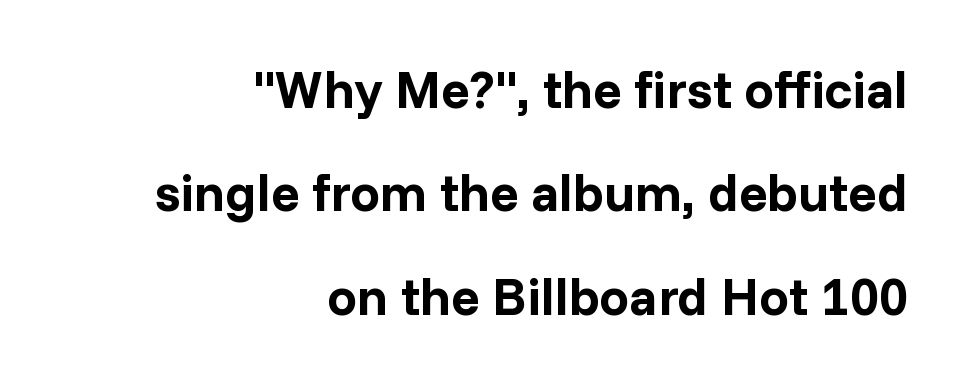
The image shows 53 px bold sans-serif type, upright; set right-aligned, loose line spacing (1.95x), normal letter spacing, not underlined; low stroke contrast and a medium x-height.
